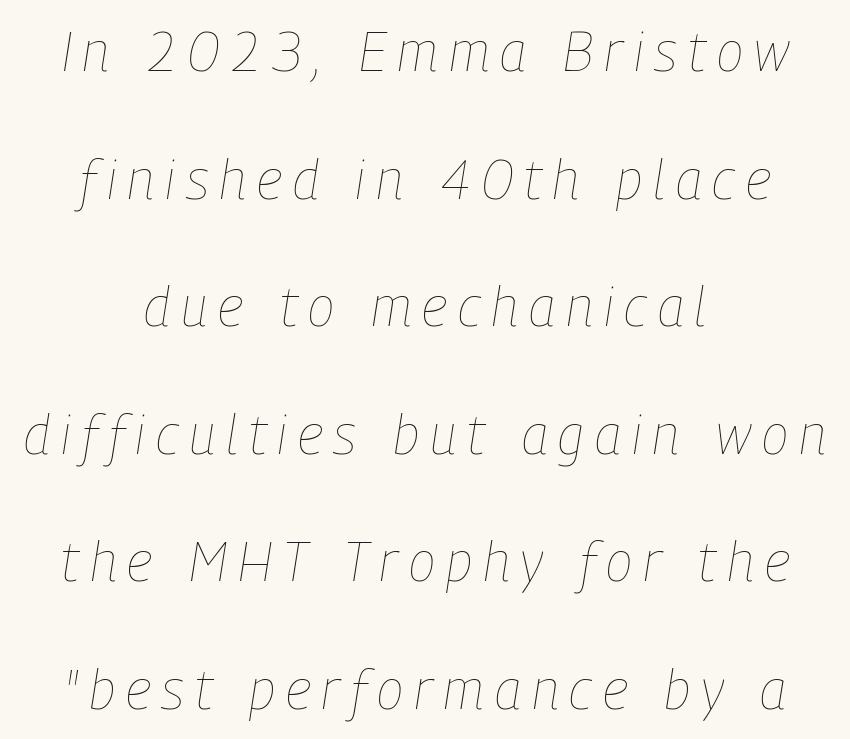
Q: Is the text bold? A: No.
Q: Is the text italic (slanted)? A: Yes, it leans right by about 9 degrees.
Q: Is the text underlined? A: No.
Q: How is the paragraph aligned? A: Centered.
Q: Is the spacing between letters normal or unusually wide? A: Unusually wide.
Q: Is the spacing between lines tight, normal or loose? A: Loose.
Q: Width (condensed, normal, or wide)? A: Condensed.
Q: Stroke contrast? A: Low.
Q: x-height? A: Medium.
Q: Monospaced? A: No.
